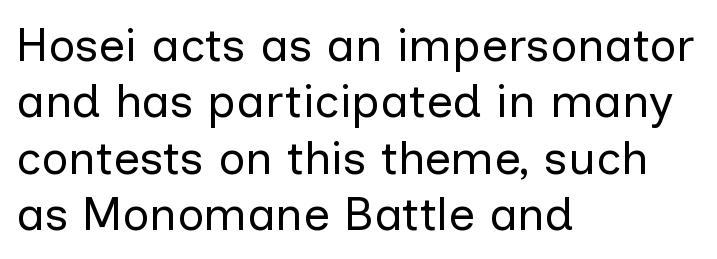
The zone under the glyphs is completely vacant. The horizontal fit of the characters is conventional and even. I'd call this a sans setting — the letters go barefoot. Counters stay open thanks to moderate or lighter strokes.
